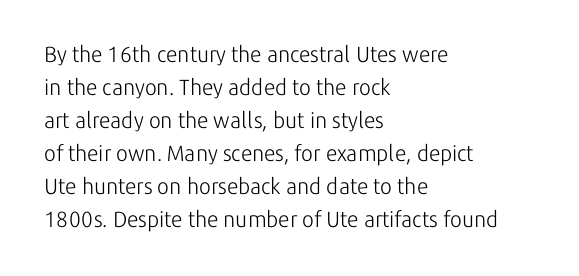
Q: Is the text bold? A: No.
Q: Is the text italic (slanted)? A: No, it is upright.
Q: Is the text underlined? A: No.
Q: How is the paragraph aligned? A: Left-aligned.
Q: Is the spacing between letters normal or unusually wide? A: Normal.
Q: Is the spacing between lines tight, normal or loose? A: Normal.
